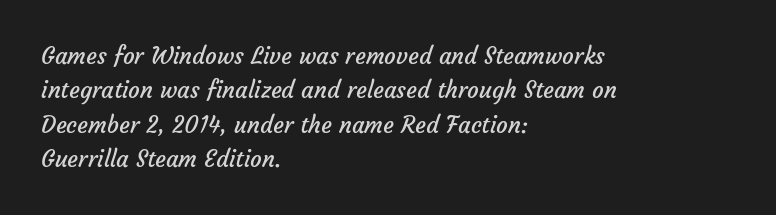
Q: Is the text bold? A: No.
Q: Is the text underlined? A: No.
Q: How is the paragraph aligned? A: Left-aligned.
Q: Is the spacing between letters normal or unusually wide? A: Normal.
Q: Is the spacing between lines tight, normal or loose? A: Normal.
